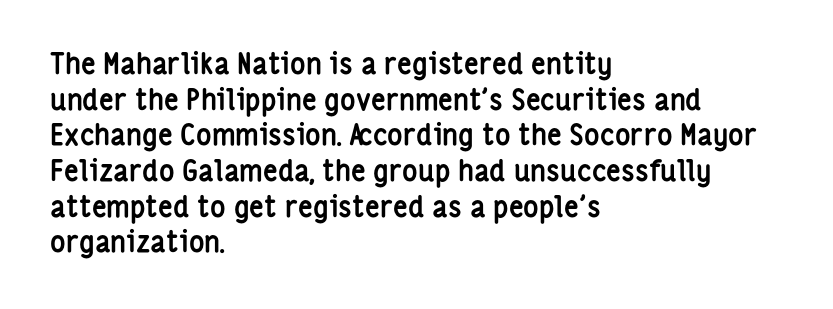
Varying glyph widths throughout — classic text-font behaviour. The lines in this sample share a left origin and differ only in where they stop. Lines of text with bare space underneath. There is no visible air inserted between adjacent glyphs. The typesetting leans heavy: a genuine bold. Posture: straight, roman, zero tilt.
